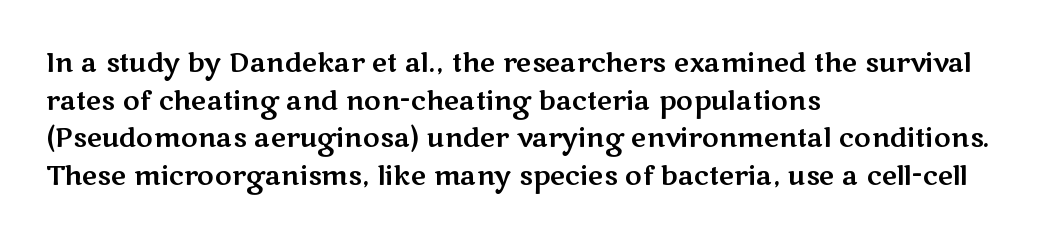
{"italic": "no", "underline": "no", "align": "left", "line_spacing": "normal", "line_spacing_ratio": 1.45, "letter_spacing": "normal", "letter_spacing_em": 0.0, "glyph_px": 26}
